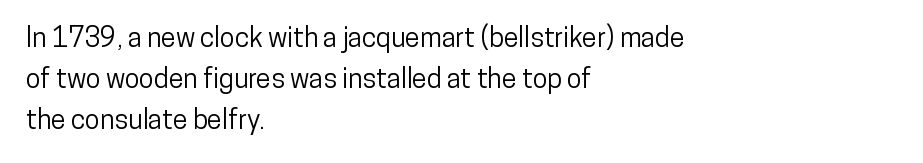
Underlining? Definitely not there. The passage shown stacks its lines at a standard gap. Tall strokes in this sample are plumb rather than angled. Is the block centered? No — it sits flush against the left margin.
